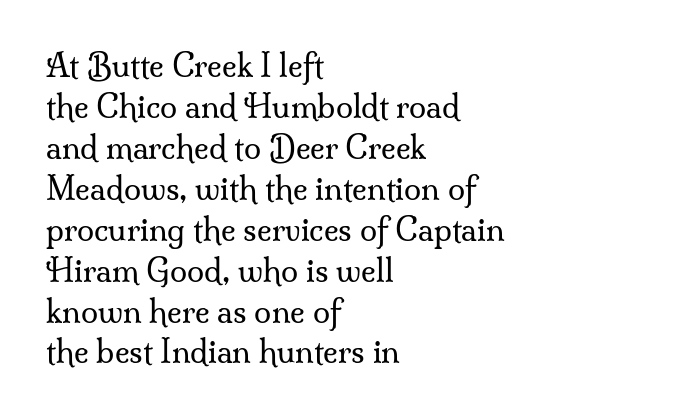
Compared with typical paragraphs, the rows here are spaced about the same. You can tell from the footed stems that serif type was used. Letter spacing: default. Left-aligned paragraph, ragged on the right. Only glyphs here, with clear space below each row. Quick note: not italic, upright.
